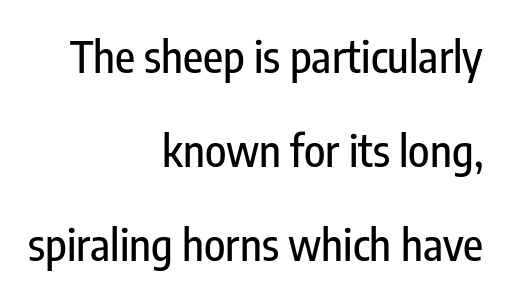
Q: Is the text italic (slanted)? A: No, it is upright.
Q: Is the typeface a serif or a sans-serif typeface? A: Sans-serif.
Q: Is the text underlined? A: No.
Q: How is the paragraph aligned? A: Right-aligned.
Q: Is the spacing between letters normal or unusually wide? A: Normal.
Q: Is the spacing between lines tight, normal or loose? A: Loose.
Q: Width (condensed, normal, or wide)? A: Condensed.
Q: Stroke contrast? A: Low.
Q: x-height? A: Medium.
Q: Monospaced? A: No.
